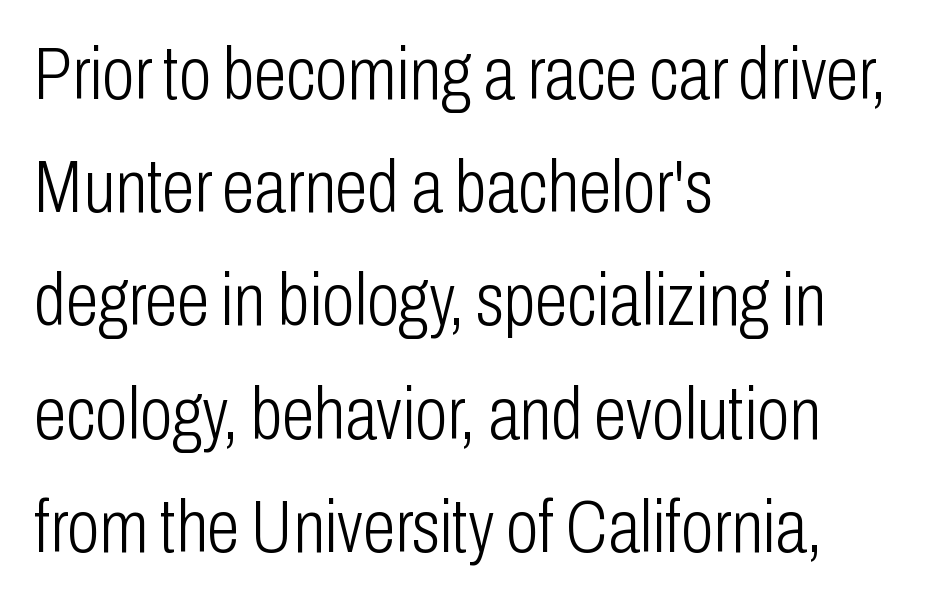
Q: Is the text bold? A: No.
Q: Is the text italic (slanted)? A: No, it is upright.
Q: Is the typeface a serif or a sans-serif typeface? A: Sans-serif.
Q: Is the text underlined? A: No.
Q: How is the paragraph aligned? A: Left-aligned.
Q: Is the spacing between letters normal or unusually wide? A: Normal.
Q: Is the spacing between lines tight, normal or loose? A: Normal.
Q: Width (condensed, normal, or wide)? A: Condensed.
Q: Stroke contrast? A: Low.
Q: x-height? A: Medium.
Q: Monospaced? A: No.
